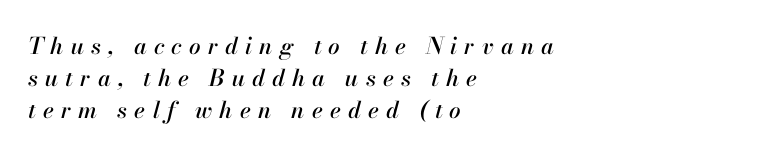
{"italic": "yes", "lean": "right", "slant_degrees": 13, "underline": "no", "align": "left", "line_spacing": "normal", "line_spacing_ratio": 1.4, "letter_spacing": "wide", "letter_spacing_em": 0.31, "glyph_px": 23}
